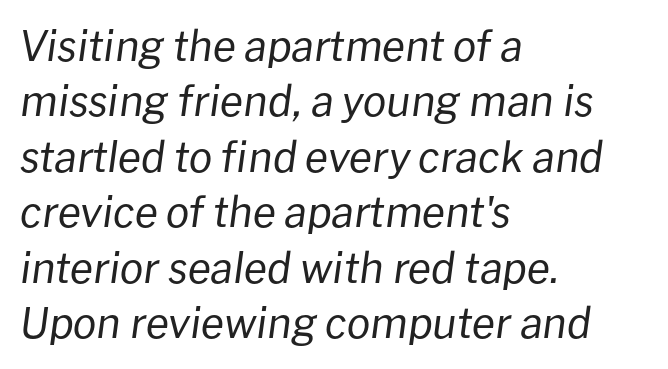
The image shows 42 px regular-weight type, italic (leaning right); set left-aligned, normal line spacing (1.32x), normal letter spacing, not underlined; low stroke contrast and a medium x-height.
